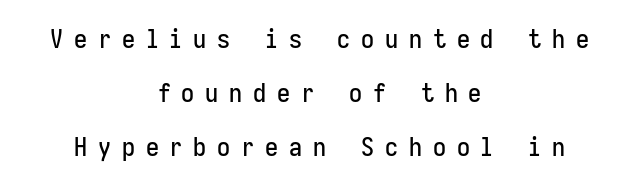
{"italic": "no", "underline": "no", "align": "center", "line_spacing": "loose", "line_spacing_ratio": 2.08, "letter_spacing": "wide", "letter_spacing_em": 0.42, "glyph_px": 26}
